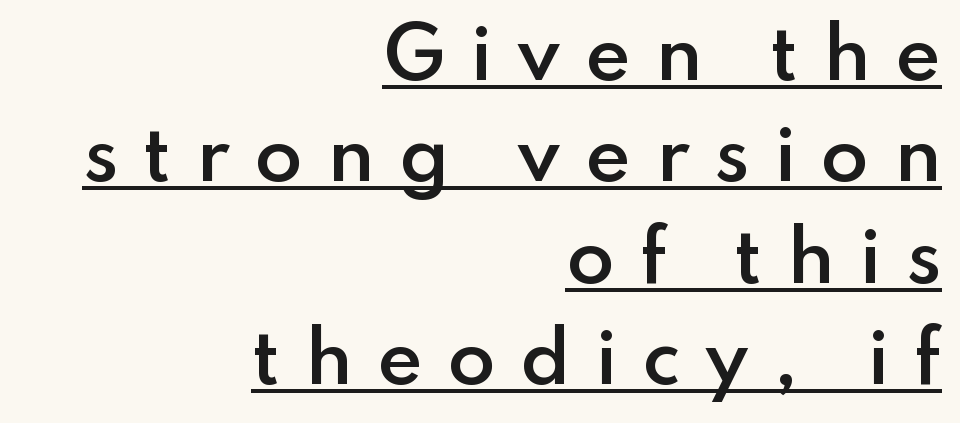
Q: Is the text bold? A: Semi-bold.
Q: Is the text italic (slanted)? A: No, it is upright.
Q: Is the typeface a serif or a sans-serif typeface? A: Sans-serif.
Q: Is the text underlined? A: Yes.
Q: How is the paragraph aligned? A: Right-aligned.
Q: Is the spacing between letters normal or unusually wide? A: Unusually wide.
Q: Is the spacing between lines tight, normal or loose? A: Normal.
Q: Width (condensed, normal, or wide)? A: Normal.
Q: Stroke contrast? A: Low.
Q: x-height? A: Small.
Q: Monospaced? A: No.
